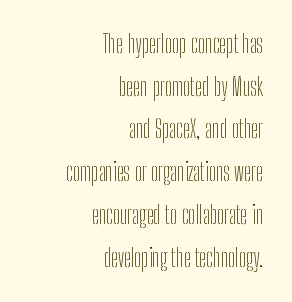
The lettering holds an erect, upright posture throughout. Does the copy run flush right? Yes — the right margin is perfectly even. Weight: in the light-to-regular range. Nobody drew a line under any word here. Is the letter spacing exaggerated? No — it looks like the ordinary default.
